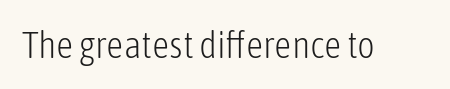
Q: Is the text bold? A: No.
Q: Is the text italic (slanted)? A: No, it is upright.
Q: Is the typeface a serif or a sans-serif typeface? A: Sans-serif.
Q: Is the text underlined? A: No.
Q: Is the spacing between letters normal or unusually wide? A: Normal.
Q: Width (condensed, normal, or wide)? A: Condensed.
Q: Stroke contrast? A: Low.
Q: x-height? A: Medium.
Q: Monospaced? A: No.
